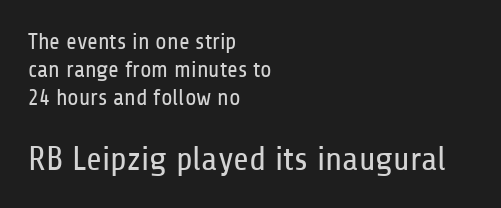
Q: Is the text bold? A: No.
Q: Is the text italic (slanted)? A: No, it is upright.
Q: Is the typeface a serif or a sans-serif typeface? A: Sans-serif.
Q: Is the text underlined? A: No.
Q: How is the paragraph aligned? A: Left-aligned.
Q: Is the spacing between letters normal or unusually wide? A: Normal.
Q: Which block of text is set in a larger size, the first (top) or the second (bottom)? A: The second (bottom) one.
Q: Width (condensed, normal, or wide)? A: Condensed.
Q: Stroke contrast? A: Low.
Q: x-height? A: Medium.
Q: Monospaced? A: No.
